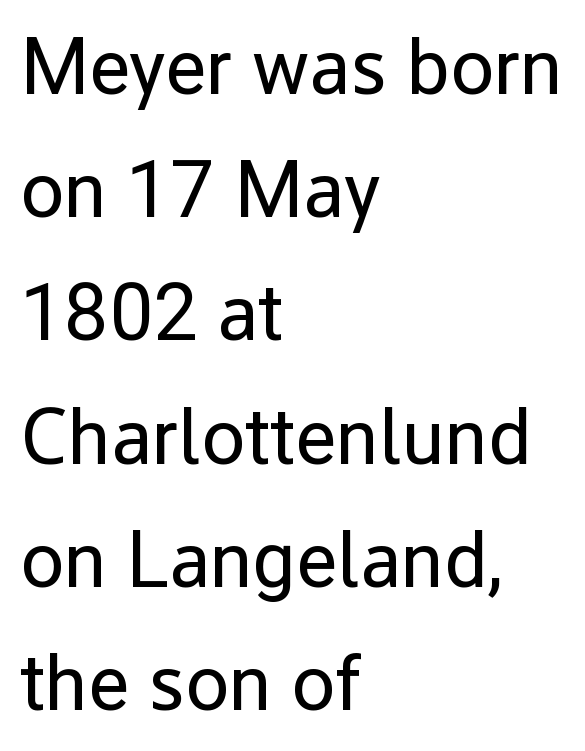
Q: Is the text bold? A: No.
Q: Is the text italic (slanted)? A: No, it is upright.
Q: Is the typeface a serif or a sans-serif typeface? A: Sans-serif.
Q: Is the text underlined? A: No.
Q: How is the paragraph aligned? A: Left-aligned.
Q: Is the spacing between letters normal or unusually wide? A: Normal.
Q: Is the spacing between lines tight, normal or loose? A: Normal.
Q: Width (condensed, normal, or wide)? A: Normal.
Q: Stroke contrast? A: Low.
Q: x-height? A: Medium.
Q: Monospaced? A: No.
